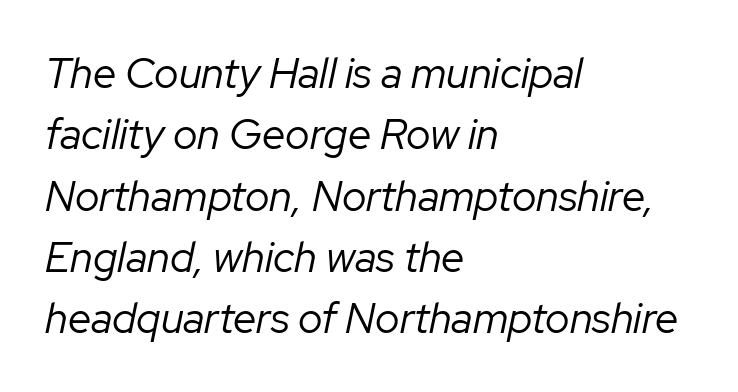
In terms of posture, this sample is oblique. Is this a fixed-width face? No — the glyphs have proportional, varying widths. Students, observe: this is what conventionally led text looks like. Unmarked baselines from the first word to the last. Ink coverage per letter is moderate at most.
